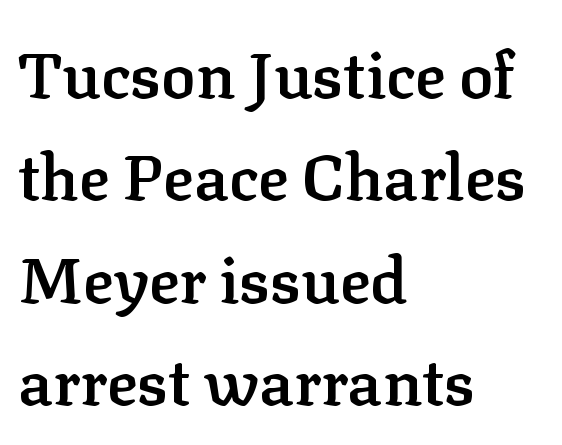
Vertical strokes here are truly vertical. Weight: semibold (demi). A typesetter would call this proportional, since set widths differ per character. The space between consecutive lines is moderate. Students, note that the glyphs here touch the page at normal intervals.
